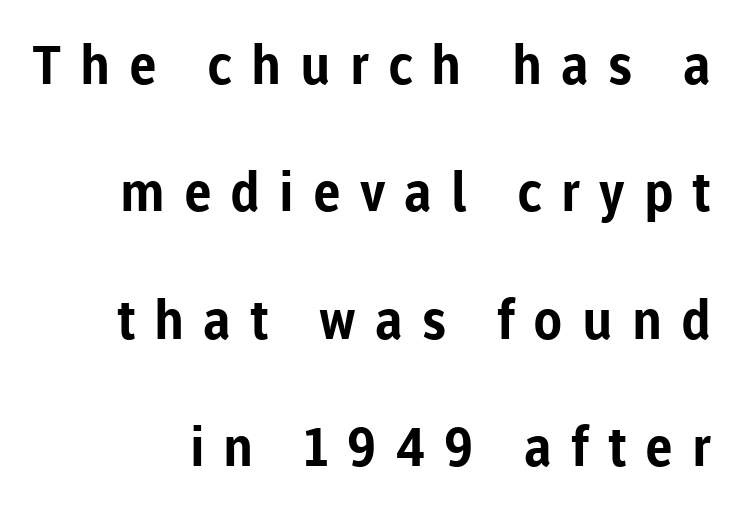
The image shows 54 px bold sans-serif type, upright; set right-aligned, loose line spacing (2.36x), unusually wide letter spacing (+0.35 em), not underlined; low stroke contrast and a medium x-height.
